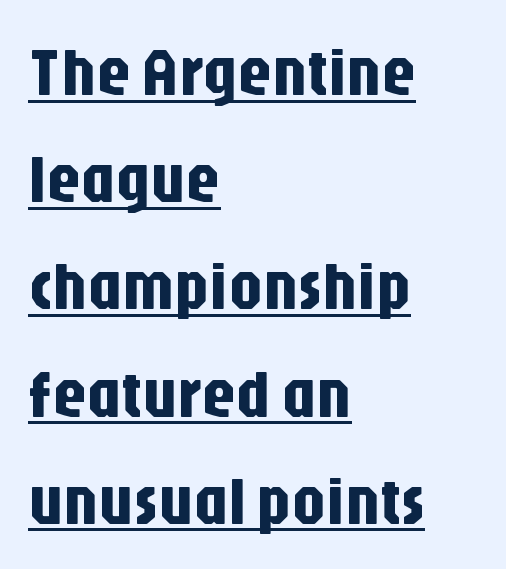
{"serif": "no", "italic": "no", "width": "condensed", "stroke_contrast": "low", "x_height": "large", "monospaced": "no", "underline": "yes", "align": "left", "line_spacing": "normal", "line_spacing_ratio": 1.6, "letter_spacing": "normal", "letter_spacing_em": 0.0, "glyph_px": 67}
